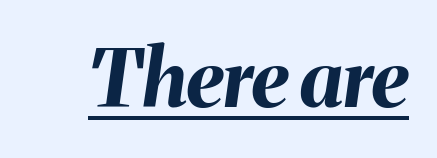
The image shows 79 px bold type, italic (leaning right); set normal letter spacing, underlined; medium stroke contrast and a medium x-height.
